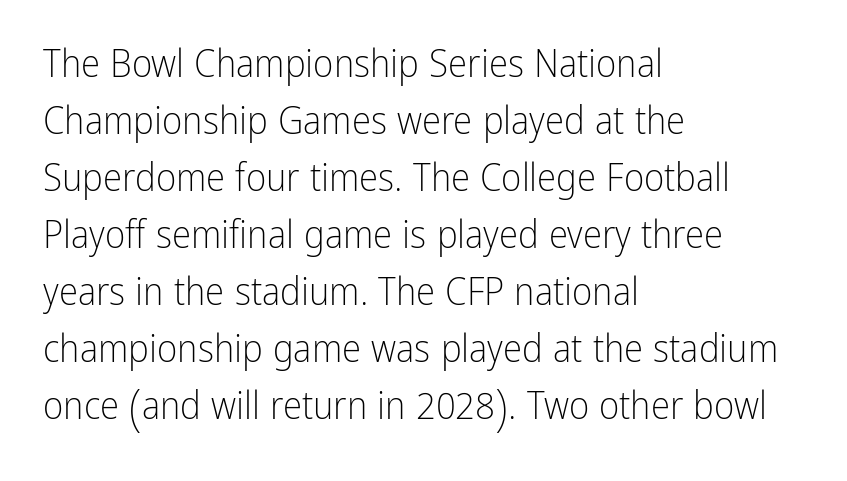
Q: Is the text bold? A: No.
Q: Is the text italic (slanted)? A: No, it is upright.
Q: Is the typeface a serif or a sans-serif typeface? A: Sans-serif.
Q: Is the text underlined? A: No.
Q: How is the paragraph aligned? A: Left-aligned.
Q: Is the spacing between letters normal or unusually wide? A: Normal.
Q: Is the spacing between lines tight, normal or loose? A: Normal.
Q: Width (condensed, normal, or wide)? A: Condensed.
Q: Stroke contrast? A: Low.
Q: x-height? A: Medium.
Q: Monospaced? A: No.
